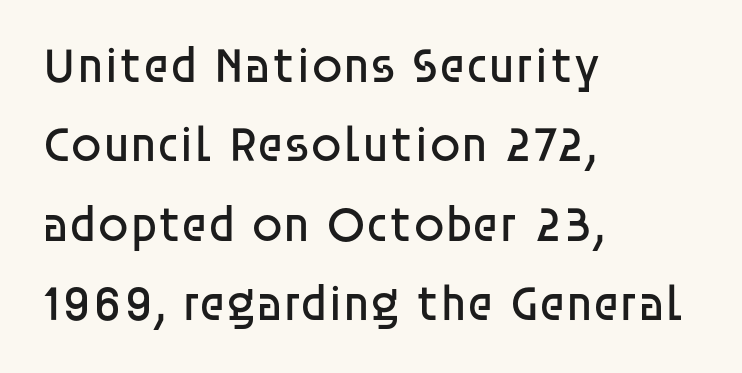
You can tell from the bare stems that sans-serif type was used. Note the varied advance widths — an 'i' is clearly narrower than an 'm'. Words appear dense and cohesive because spacing is normal. A normal amount of white space separates one row of letters from the next.
